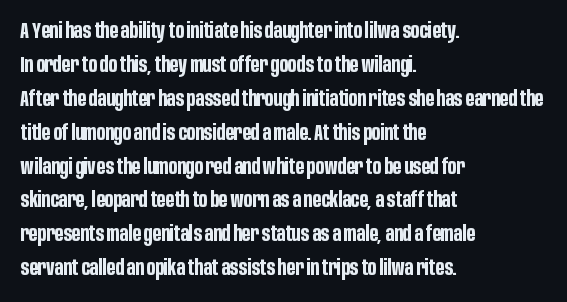
{"italic": "no", "bold": "yes", "underline": "no", "align": "left", "line_spacing": "normal", "line_spacing_ratio": 1.54, "letter_spacing": "normal", "letter_spacing_em": 0.0, "glyph_px": 22}
